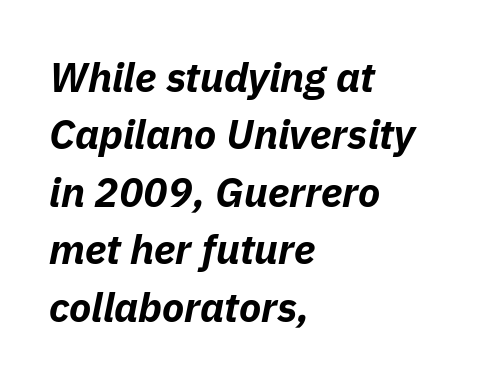
The string is rendered with underlining switched off. A normal amount of white space separates one row of letters from the next. The letterforms sit shoulder to shoulder at normal distance. The characters look thick and weighty, a clear bold.
